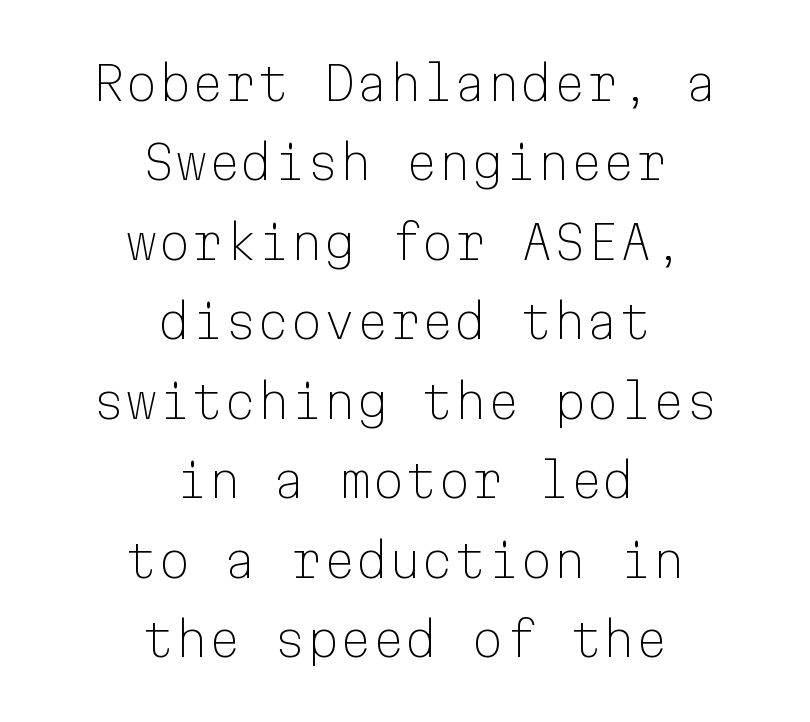
{"serif": "no", "italic": "no", "bold": "no", "weight": "light", "width": "normal", "stroke_contrast": "low", "x_height": "medium", "monospaced": "yes", "underline": "no", "align": "center", "line_spacing": "normal", "line_spacing_ratio": 1.69, "letter_spacing": "normal", "letter_spacing_em": 0.0, "glyph_px": 47}
